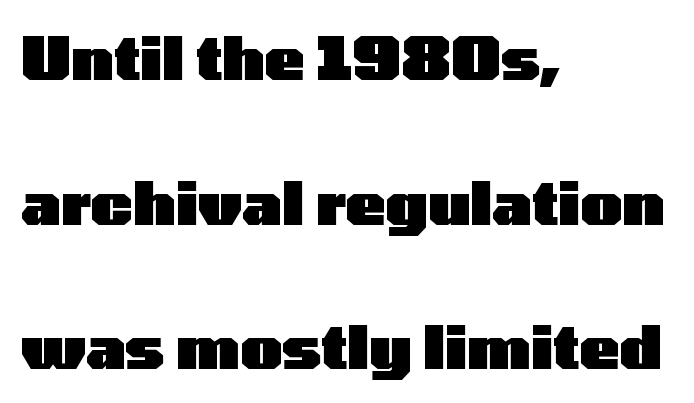
Q: Is the text bold? A: Yes.
Q: Is the text italic (slanted)? A: No, it is upright.
Q: Is the typeface a serif or a sans-serif typeface? A: Sans-serif.
Q: Is the text underlined? A: No.
Q: How is the paragraph aligned? A: Left-aligned.
Q: Is the spacing between letters normal or unusually wide? A: Normal.
Q: Is the spacing between lines tight, normal or loose? A: Loose.
Q: Width (condensed, normal, or wide)? A: Wide.
Q: Stroke contrast? A: Low.
Q: x-height? A: Medium.
Q: Monospaced? A: No.
